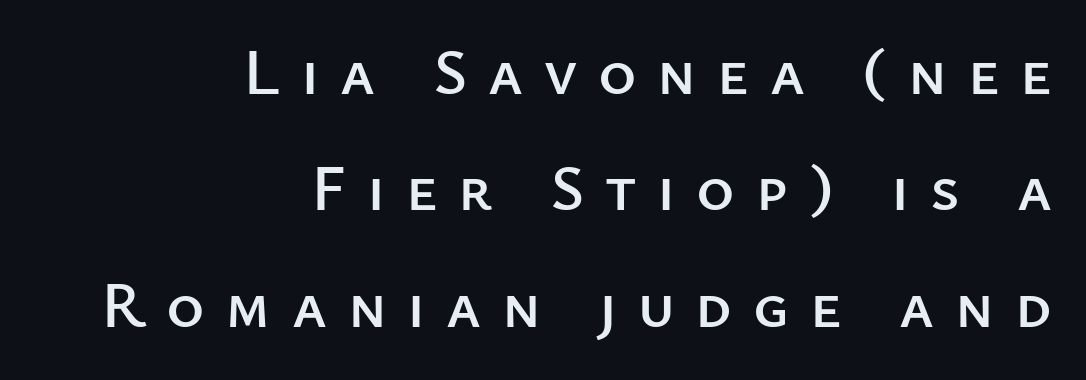
{"serif": "no", "italic": "no", "width": "normal", "stroke_contrast": "low", "x_height": "medium", "monospaced": "no", "underline": "no", "align": "right", "line_spacing_ratio": 1.79, "letter_spacing": "wide", "letter_spacing_em": 0.32, "glyph_px": 65}
